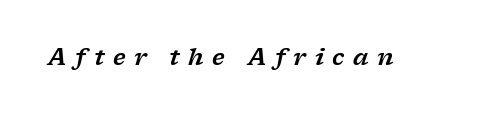
The image shows 22 px text type, italic (leaning right); set unusually wide letter spacing (+0.39 em), not underlined.
